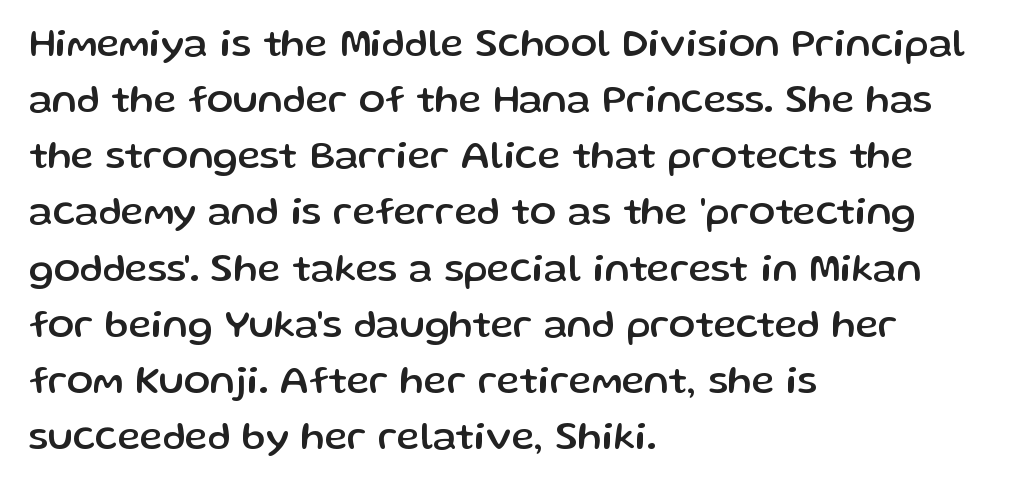
The image shows 39 px sans-serif type, upright; set left-aligned, normal line spacing (1.44x), normal letter spacing, not underlined; low stroke contrast and a medium x-height.
